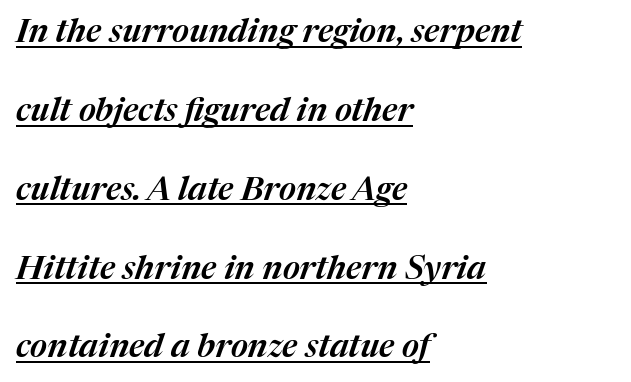
Q: Is the text italic (slanted)? A: Yes, it leans right by about 17 degrees.
Q: Is the text underlined? A: Yes.
Q: How is the paragraph aligned? A: Left-aligned.
Q: Is the spacing between letters normal or unusually wide? A: Normal.
Q: Is the spacing between lines tight, normal or loose? A: Loose.
Q: Width (condensed, normal, or wide)? A: Normal.
Q: Stroke contrast? A: Medium.
Q: x-height? A: Medium.
Q: Monospaced? A: No.
